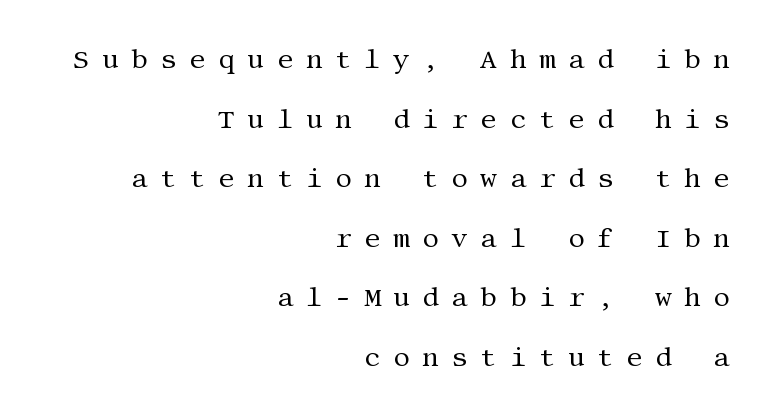
The image shows 26 px text type, upright; set right-aligned, loose line spacing (2.29x), unusually wide letter spacing (+0.48 em), not underlined.
